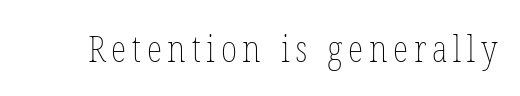
Q: Is the text bold? A: No.
Q: Is the text italic (slanted)? A: No, it is upright.
Q: Is the text underlined? A: No.
Q: Width (condensed, normal, or wide)? A: Condensed.
Q: Stroke contrast? A: Low.
Q: x-height? A: Medium.
Q: Monospaced? A: No.
